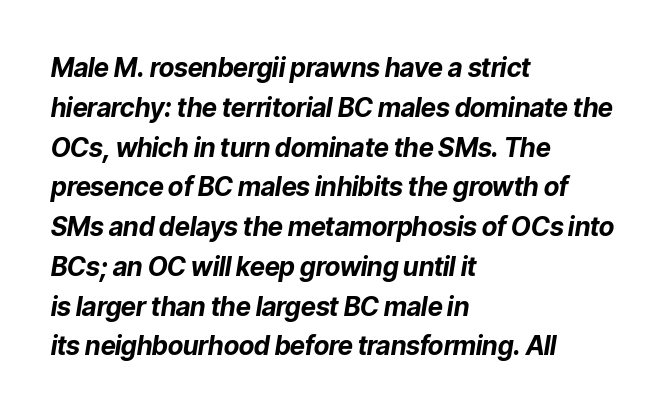
Q: Is the text bold? A: Yes.
Q: Is the text italic (slanted)? A: Yes, it leans right by about 9 degrees.
Q: Is the text underlined? A: No.
Q: How is the paragraph aligned? A: Left-aligned.
Q: Is the spacing between letters normal or unusually wide? A: Normal.
Q: Is the spacing between lines tight, normal or loose? A: Normal.
